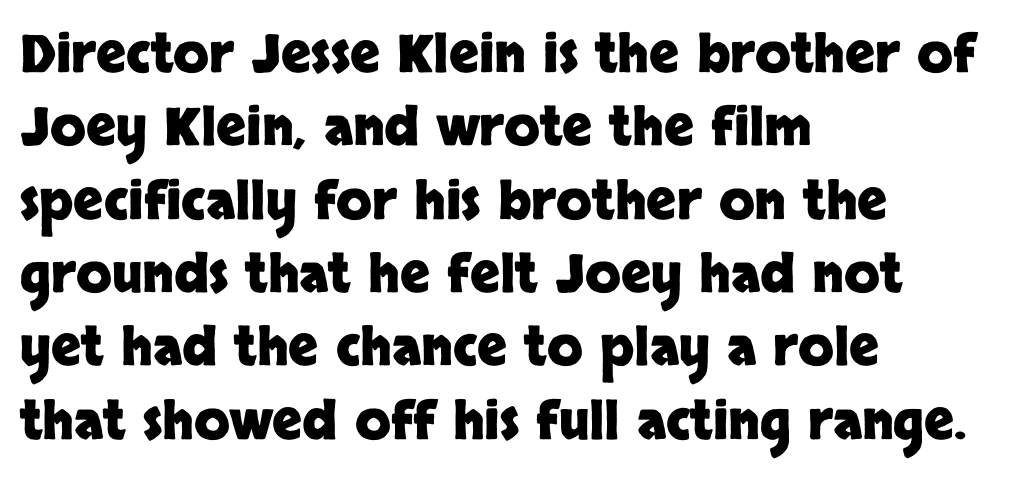
A roman cut, with each character standing at attention. A bare baseline throughout the passage. Font category for this specimen: sans-serif. Varying glyph widths throughout — classic text-font behaviour. Alignment: flush left. Leading matches the norm, producing a regular column.
